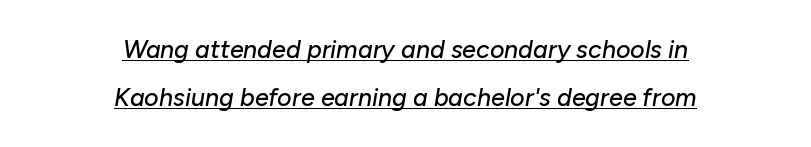
Glance below the letters and you will spot a drawn line. The type is set solid horizontally, with unmodified tracking. The rag falls on both sides of this text block equally. Emphasis-style slanted type is in use. Vertical spacing — loose.
